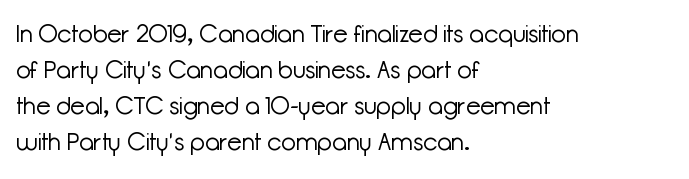
The image shows 24 px text type, upright; set left-aligned, normal line spacing (1.5x), normal letter spacing, not underlined.
